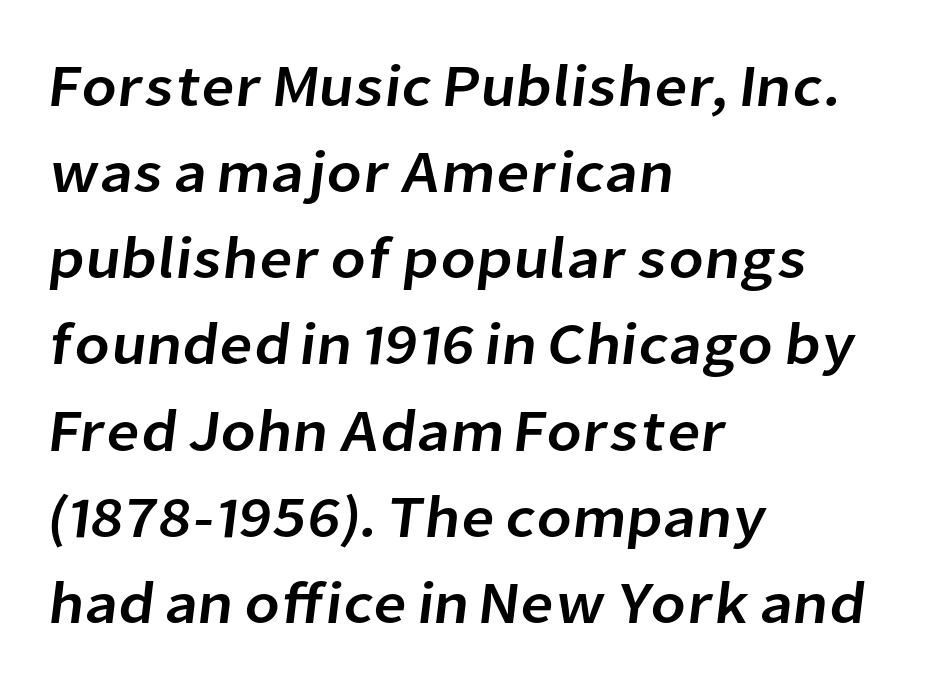
Any mark beneath the type? The region is blank. How are the letters spaced? Ordinarily, with no added tracking. Is this a fixed-width face? No — the glyphs have proportional, varying widths. This block has exactly the height ordinary leading produces.
